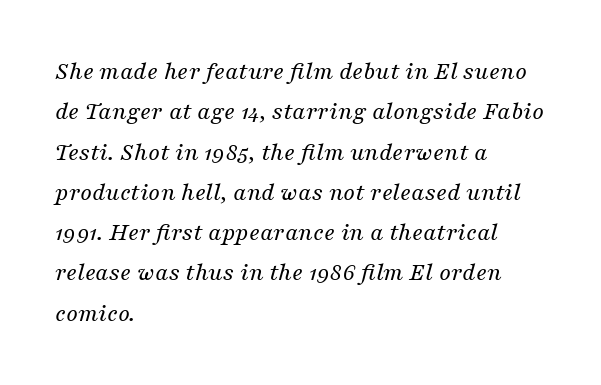
{"italic": "yes", "lean": "right", "slant_degrees": 16, "bold": "no", "underline": "no", "align": "left", "line_spacing": "normal", "line_spacing_ratio": 1.55, "letter_spacing": "normal", "letter_spacing_em": 0.0, "glyph_px": 26}
